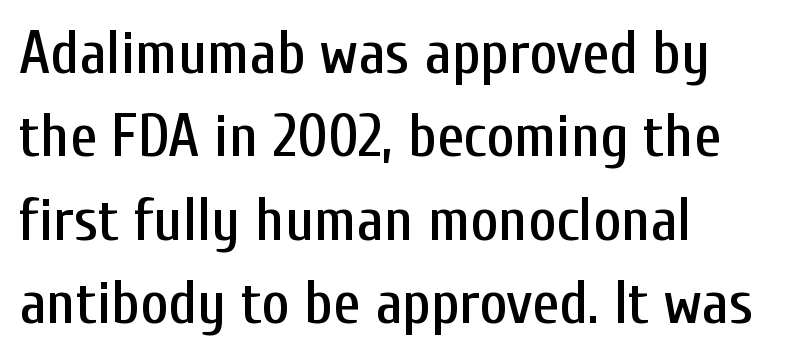
{"serif": "no", "italic": "no", "width": "condensed", "stroke_contrast": "low", "x_height": "medium", "monospaced": "no", "underline": "no", "align": "left", "line_spacing": "normal", "line_spacing_ratio": 1.39, "letter_spacing": "normal", "letter_spacing_em": 0.0, "glyph_px": 60}
